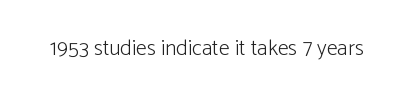
The image shows 22 px text type, upright; set normal letter spacing, not underlined.
